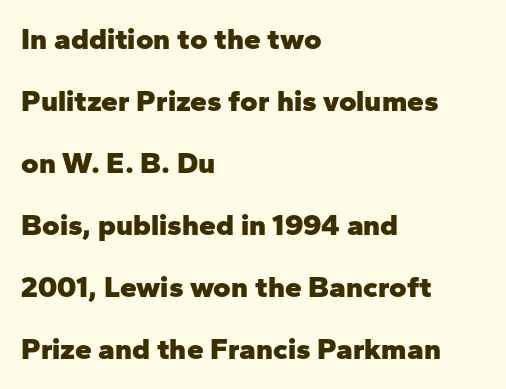
{"serif": "no", "italic": "no", "bold": "yes", "weight": "heavy", "width": "normal", "stroke_contrast": "low", "x_height": "medium", "monospaced": "no", "underline": "no", "align": "left", "line_spacing": "loose", "line_spacing_ratio": 2.07, "letter_spacing": "normal", "letter_spacing_em": 0.0, "glyph_px": 30}
